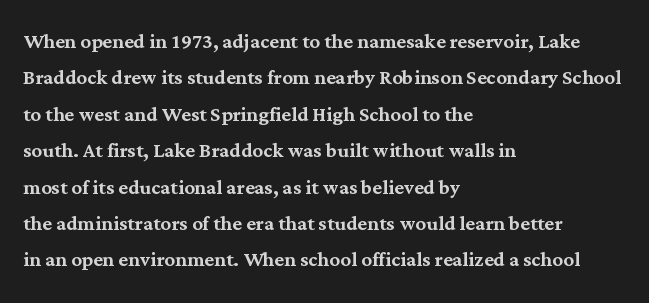
{"italic": "no", "underline": "no", "align": "left", "line_spacing": "normal", "line_spacing_ratio": 1.4, "letter_spacing": "normal", "letter_spacing_em": 0.0, "glyph_px": 26}
